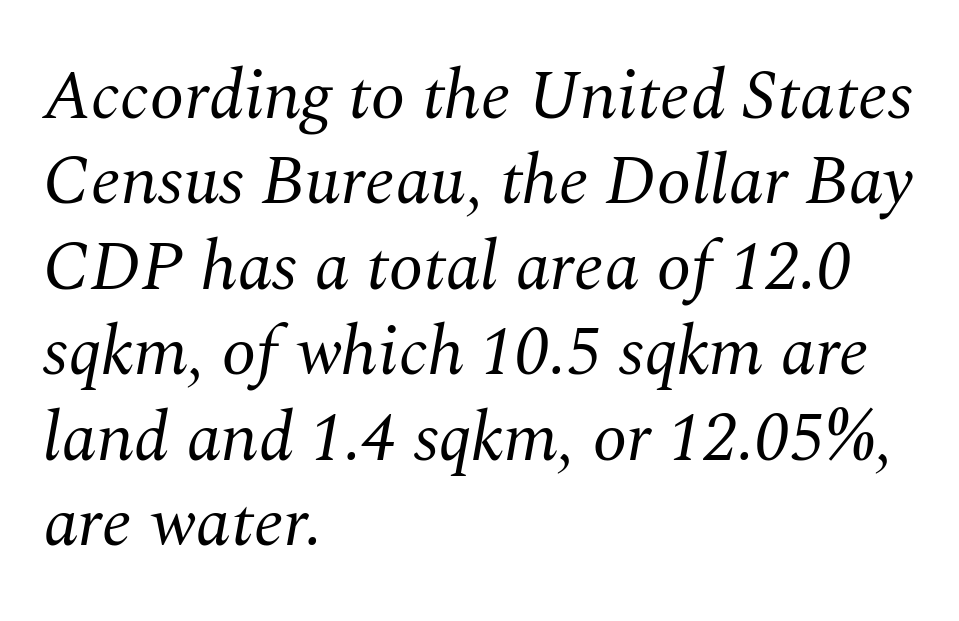
Each letter's strokes conclude with small projecting serifs. This is not heavy type; no bold has been used. Do the characters align in a grid? No, the font is proportional. There's an unmistakable incline to the writing here.
